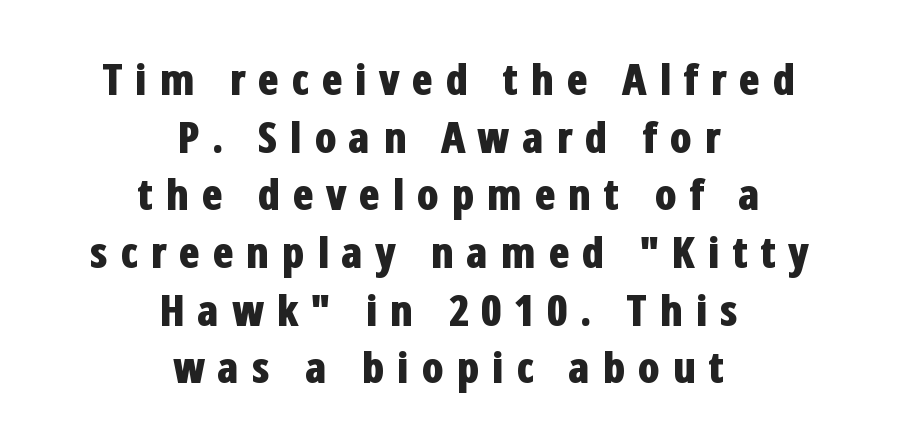
It's the straight-up-and-down kind of type. A sans-serif font was chosen for this passage. One glance says typical: line gaps are just what's usual. Substantial extra tracking has been applied to these lines.
